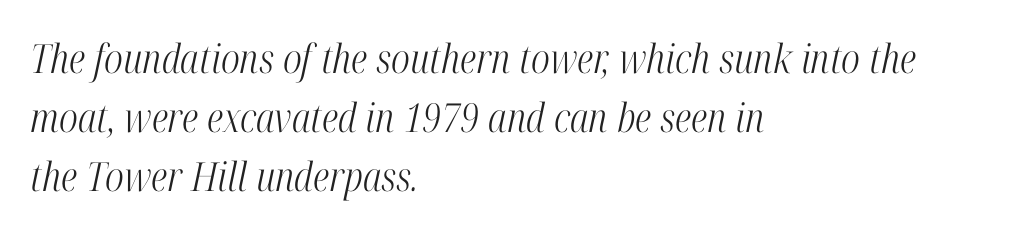
Q: Is the text bold? A: No.
Q: Is the text italic (slanted)? A: Yes, it leans right by about 12 degrees.
Q: Is the typeface a serif or a sans-serif typeface? A: Serif.
Q: Is the text underlined? A: No.
Q: How is the paragraph aligned? A: Left-aligned.
Q: Is the spacing between letters normal or unusually wide? A: Normal.
Q: Is the spacing between lines tight, normal or loose? A: Normal.
Q: Width (condensed, normal, or wide)? A: Condensed.
Q: Stroke contrast? A: High.
Q: x-height? A: Medium.
Q: Monospaced? A: No.
